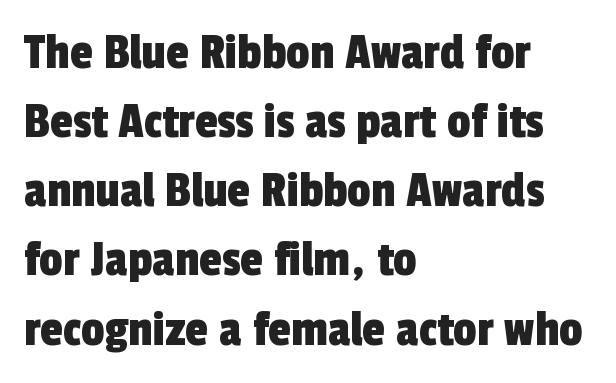
Q: Is the typeface a serif or a sans-serif typeface? A: Sans-serif.
Q: Is the text underlined? A: No.
Q: How is the paragraph aligned? A: Left-aligned.
Q: Is the spacing between letters normal or unusually wide? A: Normal.
Q: Is the spacing between lines tight, normal or loose? A: Normal.
Q: Width (condensed, normal, or wide)? A: Condensed.
Q: x-height? A: Medium.
Q: Monospaced? A: No.
